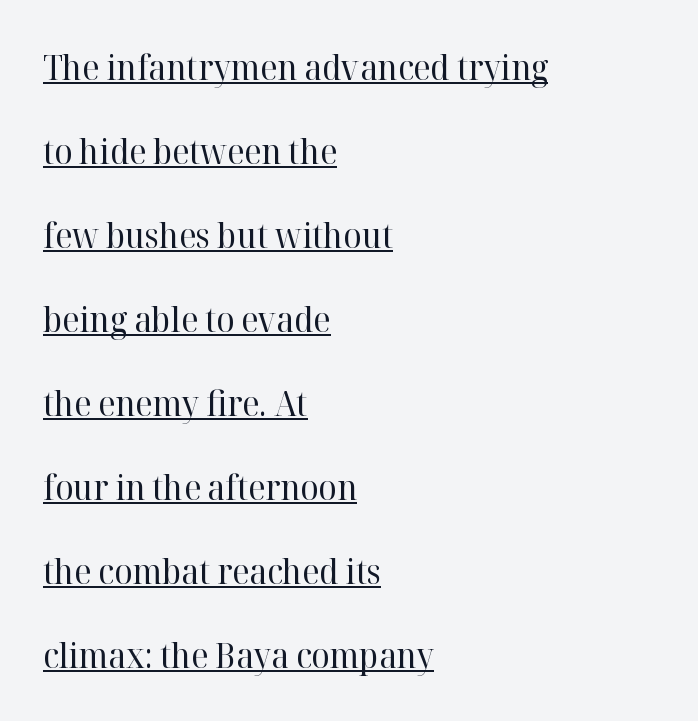
Looks like someone drew a line under every word here. The glyphs in this specimen are seriffed. Here the designer chose a conventional face with non-uniform glyph widths. The gaps between neighbouring characters are ordinary and unremarkable.
